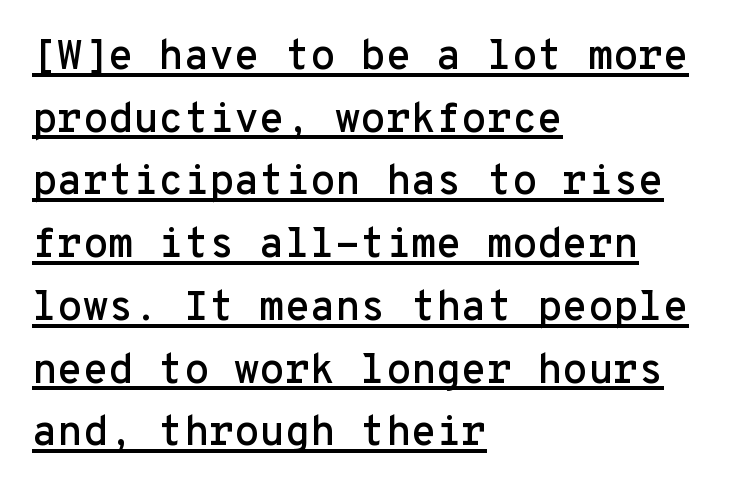
Q: Is the text italic (slanted)? A: No, it is upright.
Q: Is the typeface a serif or a sans-serif typeface? A: Sans-serif.
Q: Is the text underlined? A: Yes.
Q: How is the paragraph aligned? A: Left-aligned.
Q: Is the spacing between letters normal or unusually wide? A: Normal.
Q: Is the spacing between lines tight, normal or loose? A: Normal.
Q: Width (condensed, normal, or wide)? A: Normal.
Q: Stroke contrast? A: Low.
Q: x-height? A: Medium.
Q: Monospaced? A: Yes.
